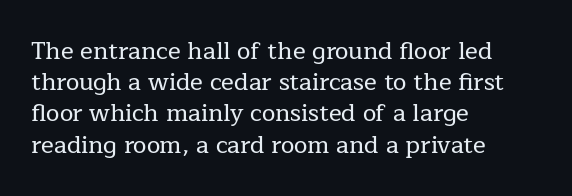
The image shows 24 px text type, upright; set left-aligned, normal line spacing (1.3x), normal letter spacing, not underlined.
